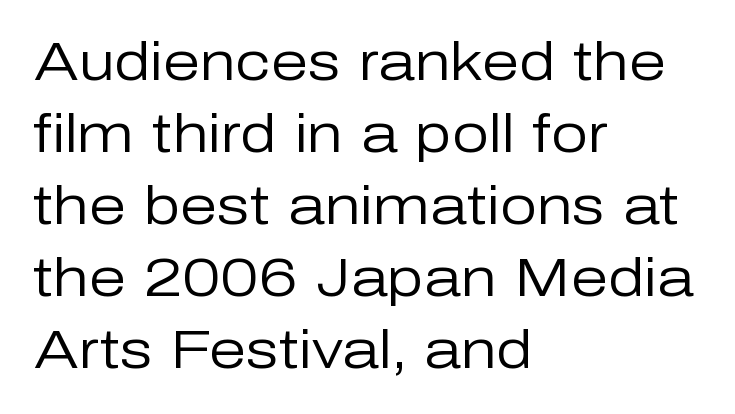
A roman cut, with each character standing at attention. Honestly, the letter spacing is just normal — you wouldn't notice it. Baseline-to-baseline distance is the conventional proportion of letter height. Unlike a traditional serif, this face leaves its strokes unadorned. Leftover space on each line is placed entirely after the last word. Here the designer chose a conventional face with non-uniform glyph widths.
